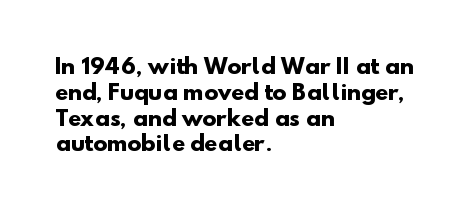
Q: Is the text bold? A: Yes.
Q: Is the text underlined? A: No.
Q: How is the paragraph aligned? A: Left-aligned.
Q: Is the spacing between letters normal or unusually wide? A: Normal.
